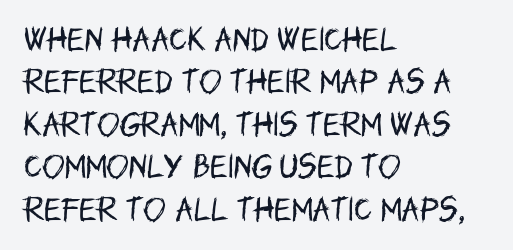
Q: Is the text bold? A: No.
Q: Is the text italic (slanted)? A: No, it is upright.
Q: Is the text underlined? A: No.
Q: How is the paragraph aligned? A: Left-aligned.
Q: Is the spacing between letters normal or unusually wide? A: Normal.
Q: Is the spacing between lines tight, normal or loose? A: Normal.
